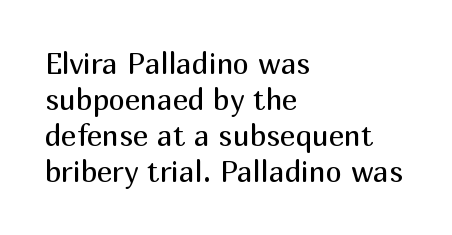
The image shows 29 px regular-weight sans-serif type, upright; set left-aligned, line spacing 1.24x, normal letter spacing, not underlined; medium stroke contrast and a medium x-height.
